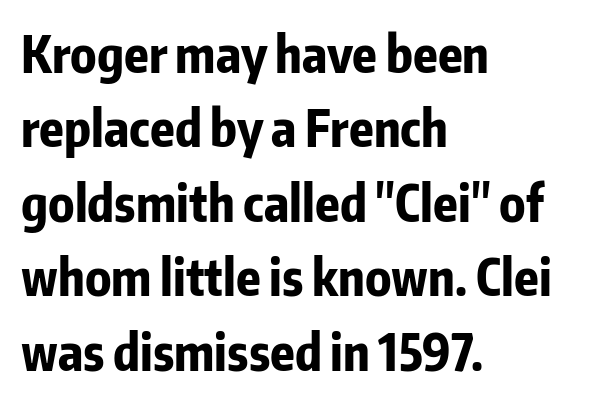
Bare-footed words on every line. Rows of type keep a routine distance in the vertical direction. The letters advance in unequal steps, a hallmark of proportional type. The sample has been set heavy, in full bold. Is the block centered? No — it sits flush against the left margin.
